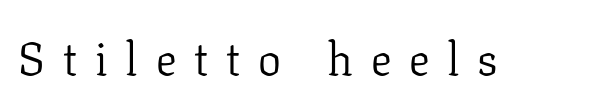
{"serif": "yes", "italic": "no", "bold": "no", "weight": "light", "width": "normal", "stroke_contrast": "low", "x_height": "medium", "monospaced": "no", "underline": "no", "letter_spacing": "wide", "letter_spacing_em": 0.39, "glyph_px": 46}
